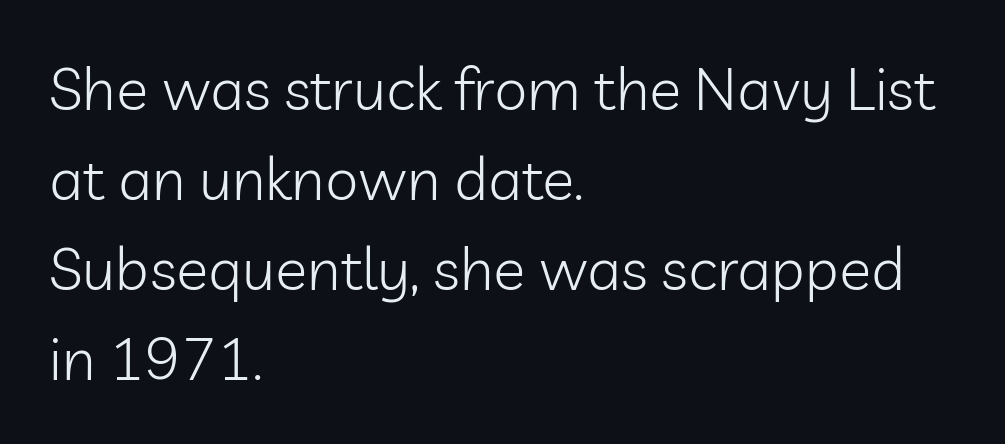
Q: Is the text bold? A: No.
Q: Is the text italic (slanted)? A: No, it is upright.
Q: Is the typeface a serif or a sans-serif typeface? A: Sans-serif.
Q: Is the text underlined? A: No.
Q: How is the paragraph aligned? A: Left-aligned.
Q: Is the spacing between letters normal or unusually wide? A: Normal.
Q: Is the spacing between lines tight, normal or loose? A: Normal.
Q: Width (condensed, normal, or wide)? A: Normal.
Q: Stroke contrast? A: Low.
Q: x-height? A: Medium.
Q: Monospaced? A: No.
